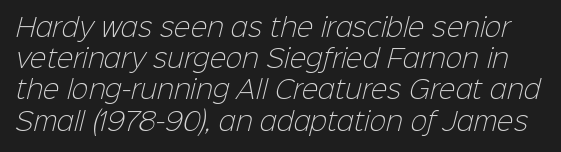
{"bold": "no", "underline": "no", "line_spacing": "normal", "line_spacing_ratio": 1.25, "letter_spacing": "normal", "letter_spacing_em": 0.0, "glyph_px": 25}
